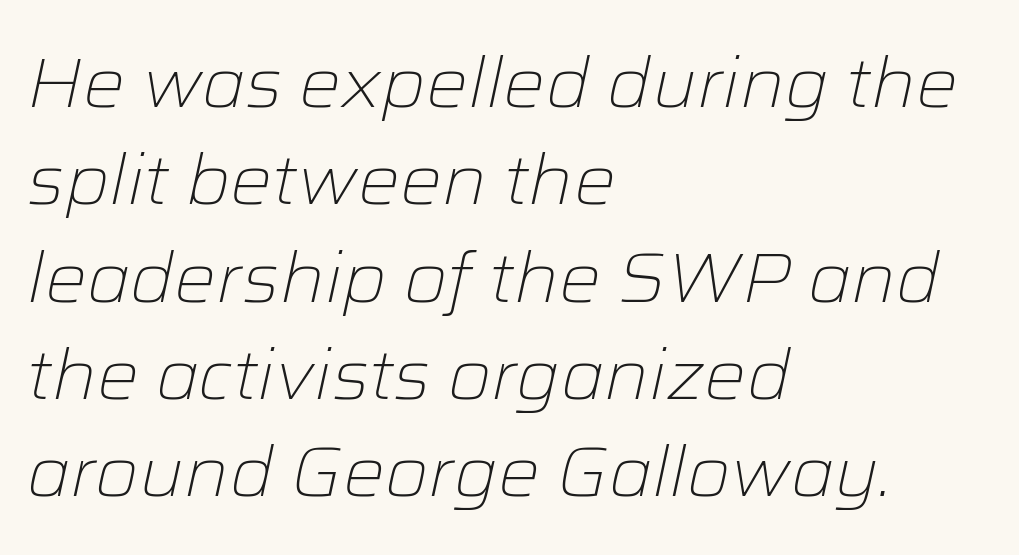
The image shows 70 px light type, italic (leaning right); set left-aligned, normal line spacing (1.39x), normal letter spacing, not underlined; low stroke contrast and a medium x-height.
